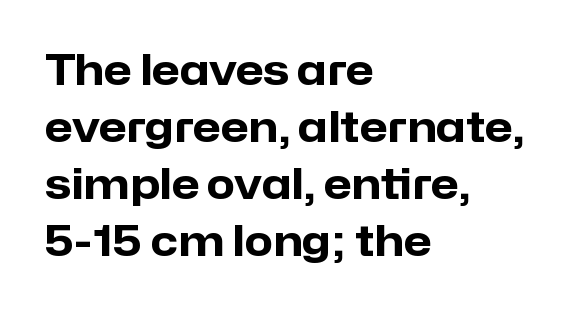
Every row of glyphs begins at an identical x-position on the left. Is there any slant? The stems are plumb. In terms of leading, this rendering sits right in the middle. The space beneath each line is pristine and unruled. Serif or sans? Sans — the stroke terminals are bare. Typesetter's note: full bold, strokes at maximum text heaviness.
